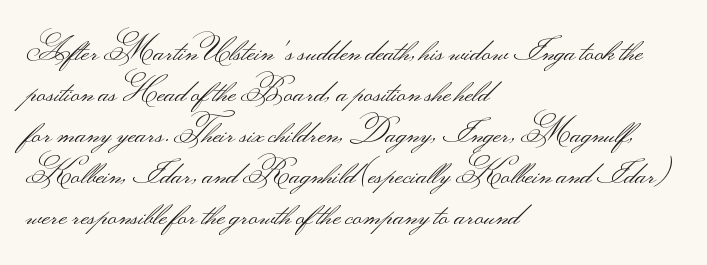
This rendering employs a face without finishing strokes, i.e., a sans-serif. The vertical gap from one line to the next is medium. The paragraph shown leans on its left margin. Stems here are at most as thick as an everyday book face. Looks like regular typesetting: each glyph gets only the width it needs.
